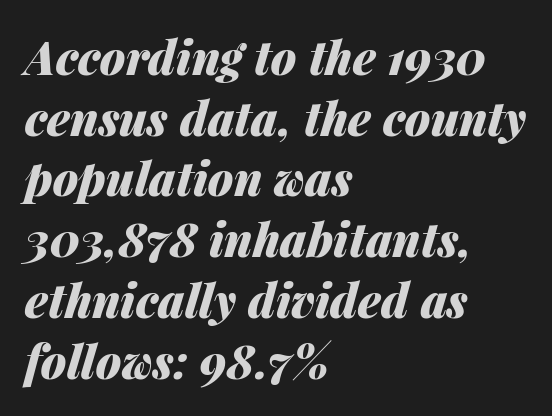
{"italic": "yes", "lean": "right", "slant_degrees": 14, "bold": "yes", "weight": "heavy", "width": "normal", "stroke_contrast": "medium", "x_height": "medium", "monospaced": "no", "underline": "no", "align": "left", "line_spacing": "normal", "line_spacing_ratio": 1.32, "letter_spacing": "normal", "letter_spacing_em": 0.0, "glyph_px": 46}
